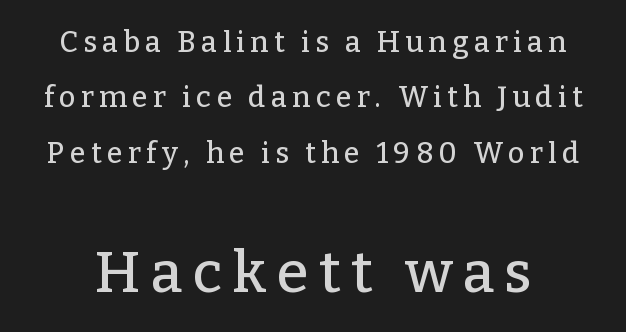
Decoration check: the copy has no underline. These lines are rendered in a variable-pitch font. Is there much room between lines? Yes — plenty of vertical air separates them. Classification — serif.
